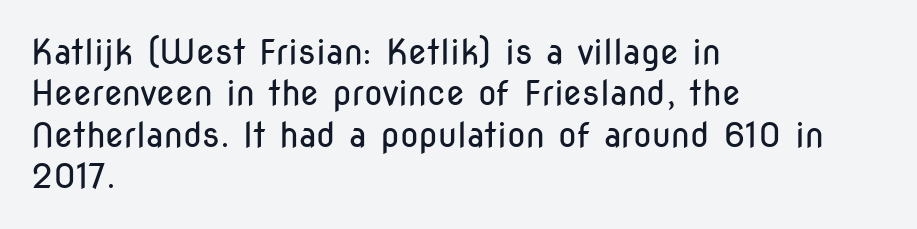
The space beneath each line is pristine and unruled. The font's upright variant was chosen for this text. All the whitespace from short lines collects on the right. No chunkiness to these letters — they're not bold.
